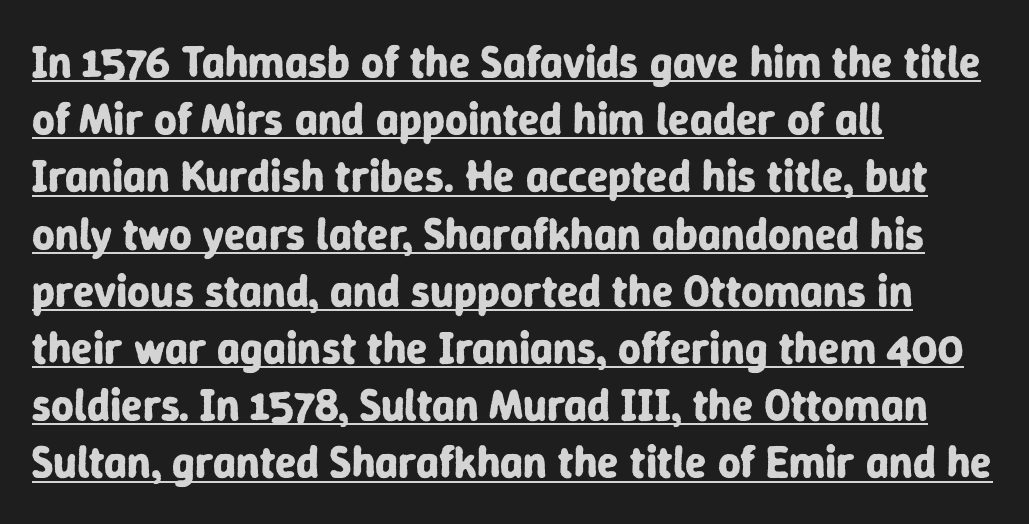
The image shows 44 px bold sans-serif type, upright; set left-aligned, normal line spacing (1.3x), normal letter spacing, underlined; low stroke contrast and a medium x-height.
